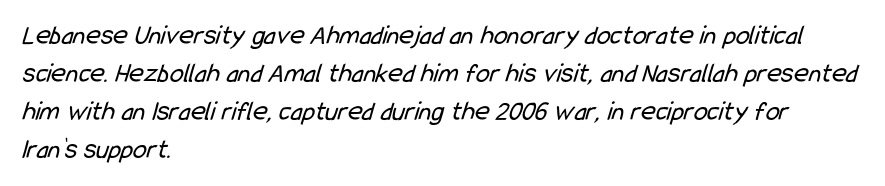
Q: Is the text bold? A: No.
Q: Is the typeface a serif or a sans-serif typeface? A: Sans-serif.
Q: Is the text underlined? A: No.
Q: How is the paragraph aligned? A: Left-aligned.
Q: Is the spacing between letters normal or unusually wide? A: Normal.
Q: Is the spacing between lines tight, normal or loose? A: Normal.
Q: Width (condensed, normal, or wide)? A: Condensed.
Q: Stroke contrast? A: Low.
Q: x-height? A: Medium.
Q: Monospaced? A: No.
